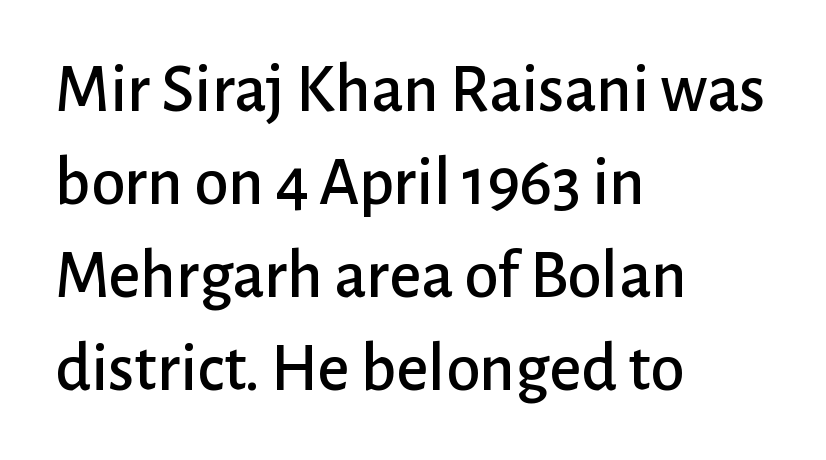
Q: Is the text italic (slanted)? A: No, it is upright.
Q: Is the typeface a serif or a sans-serif typeface? A: Sans-serif.
Q: Is the text underlined? A: No.
Q: How is the paragraph aligned? A: Left-aligned.
Q: Is the spacing between letters normal or unusually wide? A: Normal.
Q: Is the spacing between lines tight, normal or loose? A: Normal.
Q: Width (condensed, normal, or wide)? A: Normal.
Q: Stroke contrast? A: Low.
Q: x-height? A: Medium.
Q: Monospaced? A: No.
